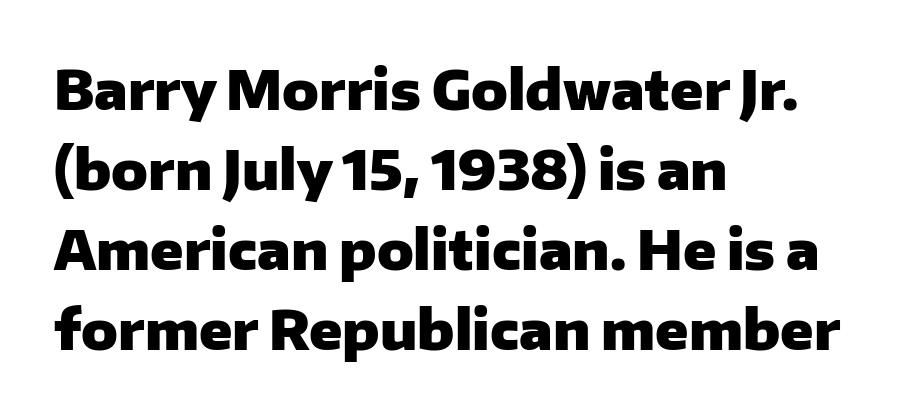
Q: Is the text bold? A: Yes.
Q: Is the text italic (slanted)? A: No, it is upright.
Q: Is the typeface a serif or a sans-serif typeface? A: Sans-serif.
Q: Is the text underlined? A: No.
Q: How is the paragraph aligned? A: Left-aligned.
Q: Is the spacing between letters normal or unusually wide? A: Normal.
Q: Is the spacing between lines tight, normal or loose? A: Normal.
Q: Width (condensed, normal, or wide)? A: Normal.
Q: Stroke contrast? A: Low.
Q: x-height? A: Medium.
Q: Monospaced? A: No.
